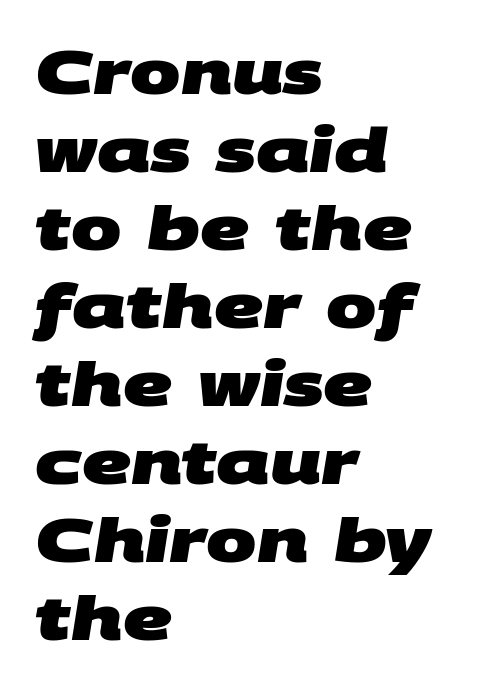
Decoration check: the copy has no underline. The lines in this sample share a left origin and differ only in where they stop. The letters carry no serifs — their stems end cleanly without finishing strokes. If you measured baseline to baseline, you'd find a middling distance.
